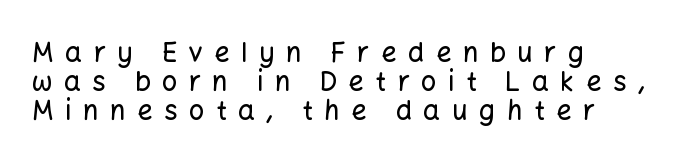
{"italic": "no", "underline": "no", "align": "left", "line_spacing": "tight", "line_spacing_ratio": 1.07, "letter_spacing": "wide", "letter_spacing_em": 0.42, "glyph_px": 27}
